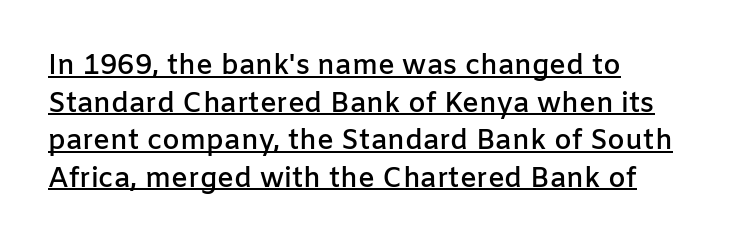
{"serif": "no", "italic": "no", "bold": "semi", "weight": "semibold", "width": "normal", "stroke_contrast": "low", "x_height": "medium", "monospaced": "no", "underline": "yes", "align": "left", "line_spacing": "normal", "line_spacing_ratio": 1.34, "letter_spacing": "normal", "letter_spacing_em": 0.0, "glyph_px": 28}
